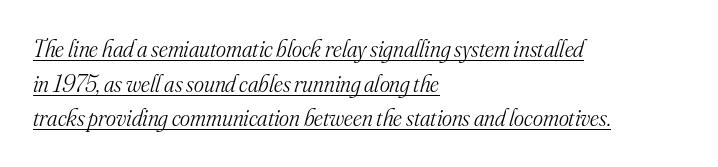
{"italic": "yes", "lean": "right", "slant_degrees": 16, "bold": "no", "underline": "yes", "align": "left", "line_spacing": "normal", "line_spacing_ratio": 1.44, "letter_spacing": "normal", "letter_spacing_em": 0.0, "glyph_px": 24}
